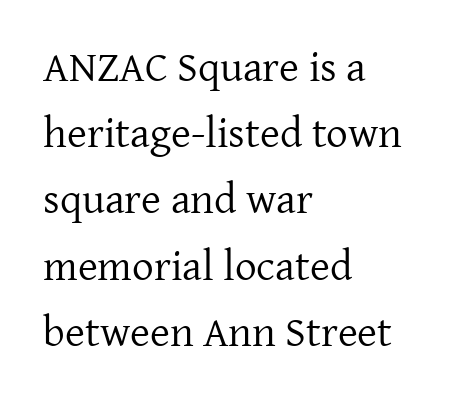
{"serif": "yes", "italic": "no", "bold": "no", "weight": "regular", "width": "normal", "stroke_contrast": "low", "x_height": "medium", "monospaced": "no", "underline": "no", "align": "left", "line_spacing": "normal", "line_spacing_ratio": 1.54, "letter_spacing": "normal", "letter_spacing_em": 0.0, "glyph_px": 43}
